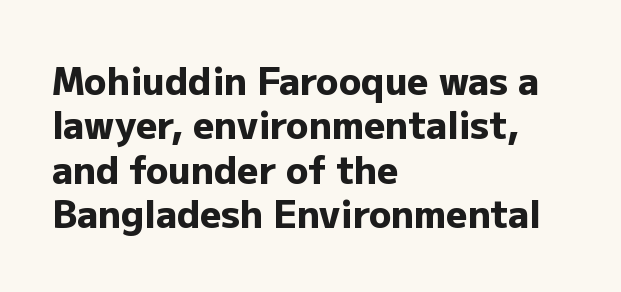
The image shows 37 px heavy sans-serif type, upright; set left-aligned, line spacing 1.2x, normal letter spacing, not underlined; low stroke contrast and a medium x-height.
